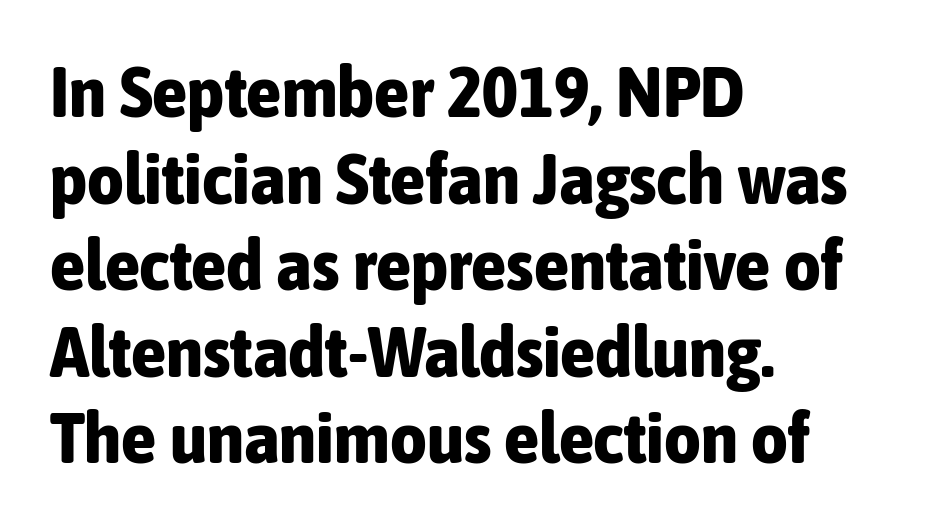
The image shows 71 px bold, condensed sans-serif type, upright; set left-aligned, line spacing 1.22x, normal letter spacing, not underlined; low stroke contrast and a medium x-height.
